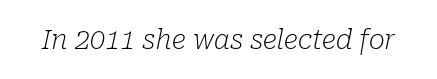
{"italic": "yes", "lean": "right", "slant_degrees": 10, "bold": "no", "underline": "no", "letter_spacing": "normal", "letter_spacing_em": 0.0, "glyph_px": 27}
